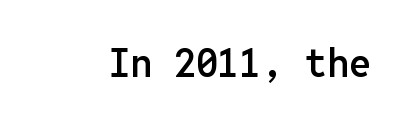
The image shows 39 px semibold sans-serif type, upright, monospaced; set normal letter spacing, not underlined; low stroke contrast and a medium x-height.
